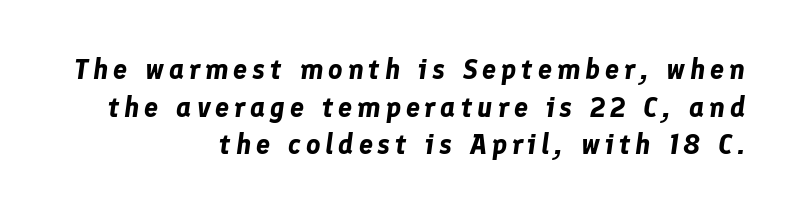
The image shows 28 px bold type, italic (leaning right); set right-aligned, normal line spacing (1.34x), not underlined; low stroke contrast and a medium x-height.
